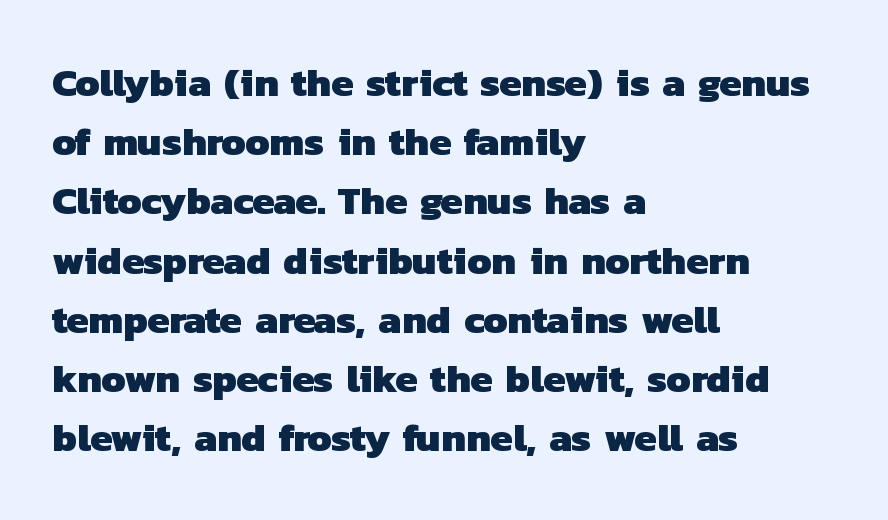
The image shows 40 px heavy sans-serif type; set left-aligned, normal line spacing (1.48x), normal letter spacing, not underlined; low stroke contrast and a medium x-height.
